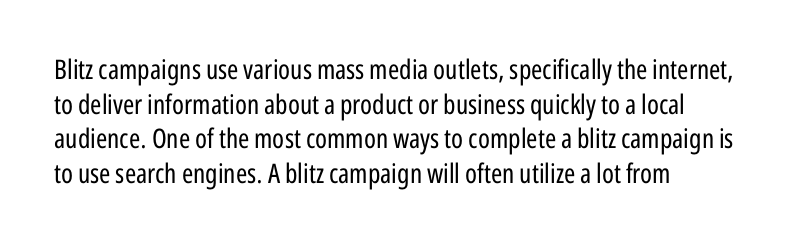
The image shows 27 px text type, upright; set left-aligned, normal line spacing (1.28x), normal letter spacing, not underlined.
